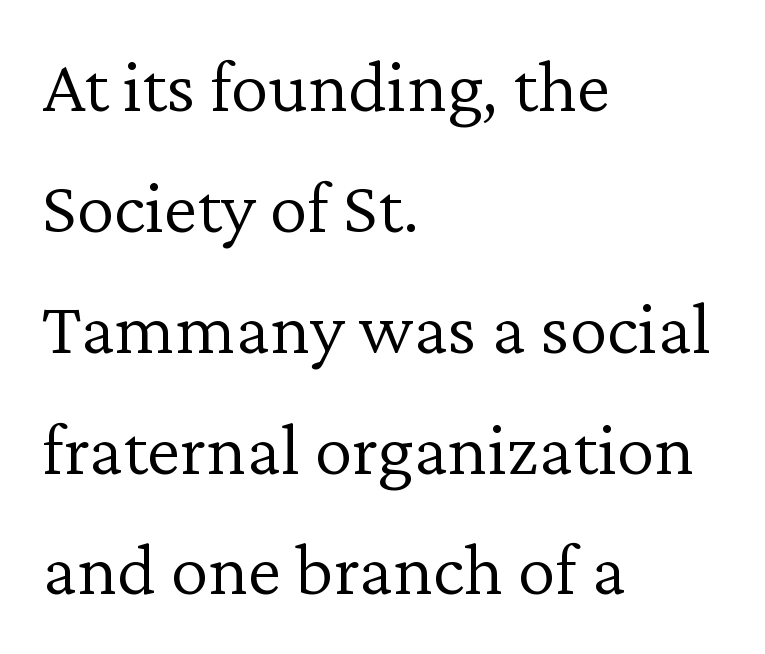
Q: Is the text bold? A: No.
Q: Is the text italic (slanted)? A: No, it is upright.
Q: Is the typeface a serif or a sans-serif typeface? A: Serif.
Q: Is the text underlined? A: No.
Q: How is the paragraph aligned? A: Left-aligned.
Q: Is the spacing between letters normal or unusually wide? A: Normal.
Q: Is the spacing between lines tight, normal or loose? A: Normal.
Q: Width (condensed, normal, or wide)? A: Normal.
Q: Stroke contrast? A: Low.
Q: x-height? A: Medium.
Q: Monospaced? A: No.
